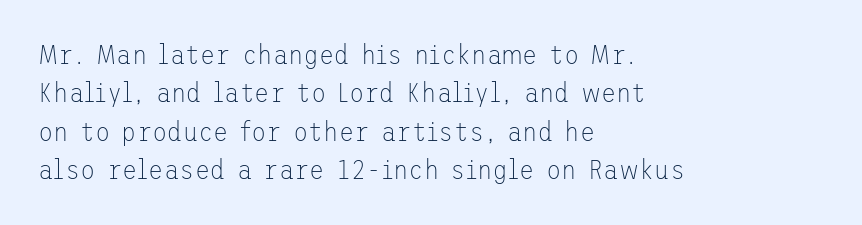
Q: Is the text bold? A: No.
Q: Is the text italic (slanted)? A: No, it is upright.
Q: Is the typeface a serif or a sans-serif typeface? A: Sans-serif.
Q: Is the text underlined? A: No.
Q: How is the paragraph aligned? A: Left-aligned.
Q: Is the spacing between letters normal or unusually wide? A: Normal.
Q: Is the spacing between lines tight, normal or loose? A: Normal.
Q: Width (condensed, normal, or wide)? A: Normal.
Q: Stroke contrast? A: Low.
Q: x-height? A: Medium.
